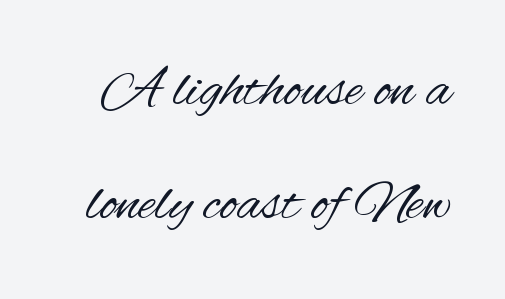
This sample uses a sans-serif face. A typesetter would call this leading open, well beyond the default. The letterforms sit at book weight or below. The letters advance in unequal steps, a hallmark of proportional type. Honestly, there is no underline to notice here at all.
